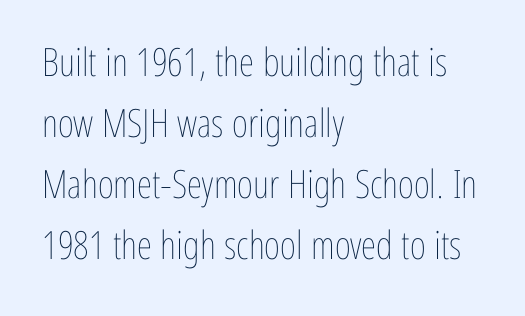
A typesetter would call this proportional, since set widths differ per character. Students, observe: this is what conventionally led text looks like. Short note: letters normally spaced. Style check: upright.
